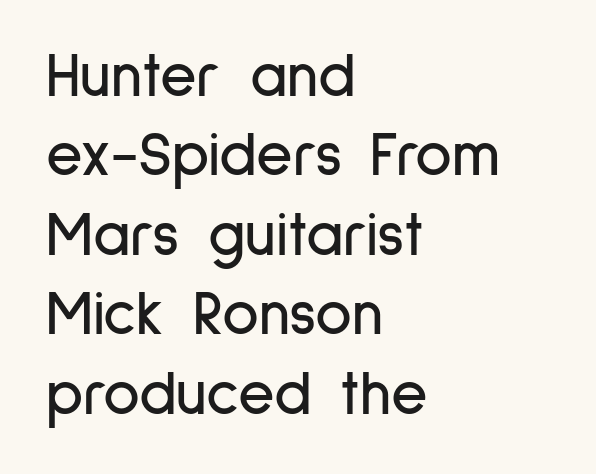
{"serif": "no", "italic": "no", "width": "condensed", "stroke_contrast": "low", "x_height": "medium", "monospaced": "no", "underline": "no", "align": "left", "line_spacing": "normal", "line_spacing_ratio": 1.26, "letter_spacing": "normal", "letter_spacing_em": 0.0, "glyph_px": 63}
